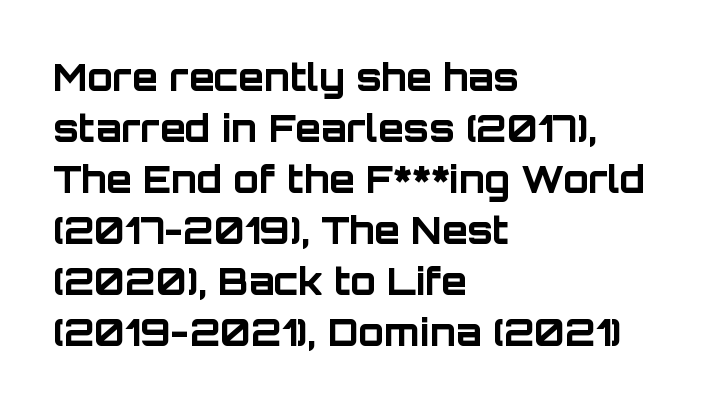
Q: Is the text bold? A: Yes.
Q: Is the text italic (slanted)? A: No, it is upright.
Q: Is the typeface a serif or a sans-serif typeface? A: Sans-serif.
Q: Is the text underlined? A: No.
Q: How is the paragraph aligned? A: Left-aligned.
Q: Is the spacing between letters normal or unusually wide? A: Normal.
Q: Is the spacing between lines tight, normal or loose? A: Normal.
Q: Width (condensed, normal, or wide)? A: Normal.
Q: Stroke contrast? A: Low.
Q: x-height? A: Large.
Q: Monospaced? A: No.
